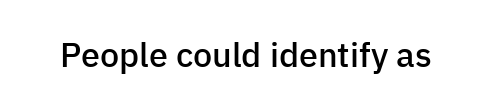
Here the designer chose a conventional face with non-uniform glyph widths. Bold? Not quite — semibold, heavier than regular but stopping short. This sample uses an upright cut, with every glyph sitting square on the baseline. The space beneath each line is pristine and unruled. The face used here is a sans, in the tradition of grotesques and geometrics.
